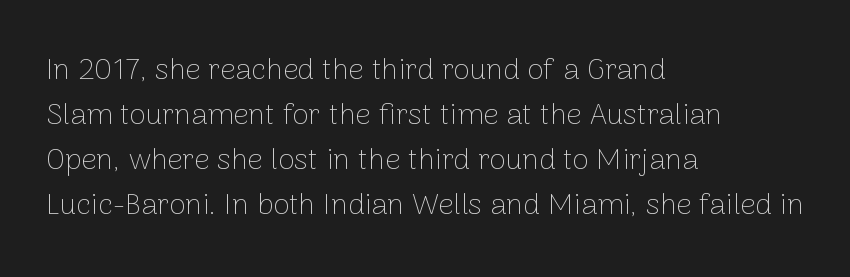
The image shows 30 px thin sans-serif type, upright; set left-aligned, normal line spacing (1.5x), normal letter spacing, not underlined; low stroke contrast and a medium x-height.
